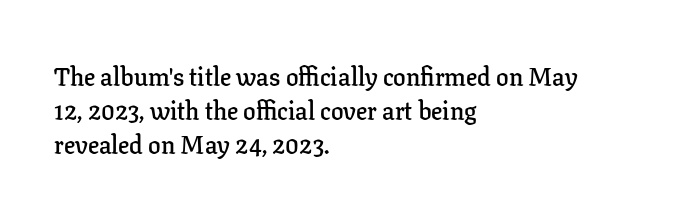
Do the letters lean? They stand straight. Set as a demibold, roughly 600 on the weight scale. Interline gaps are of average width in this sample. Has an underline been added? It has not. In CSS terms this would be text-align: left. The passage shown has conventional tracking throughout.
